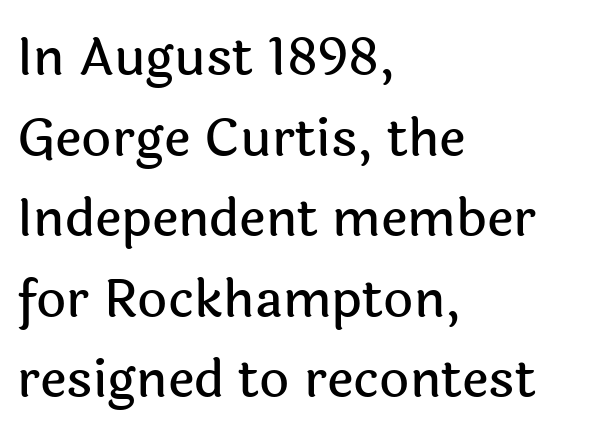
Characters remain perfectly vertical along every line. Stroke terminals: plain, sans-serif. Standard letterfit; no display-style spreading of the glyphs. Alignment: flush left.
